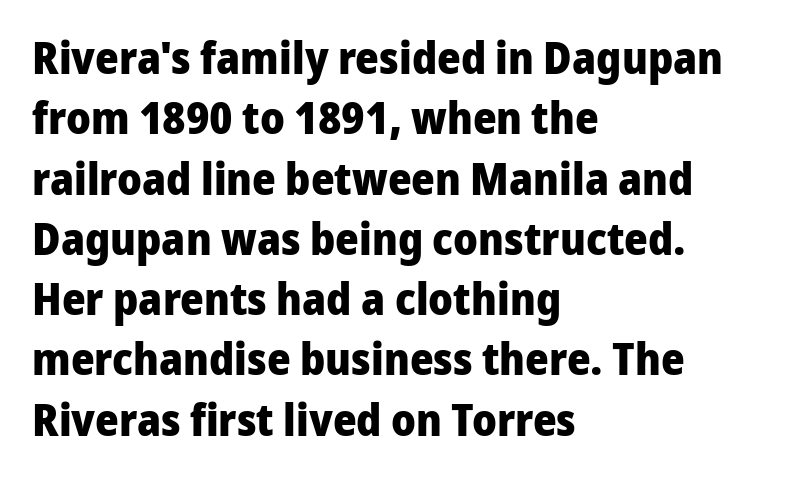
The image shows 45 px heavy sans-serif type, upright; set left-aligned, normal line spacing (1.34x), normal letter spacing, not underlined; low stroke contrast and a medium x-height.
